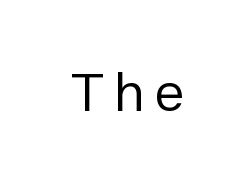
The image shows 55 px regular-weight sans-serif type, upright; set not underlined; low stroke contrast and a medium x-height.
